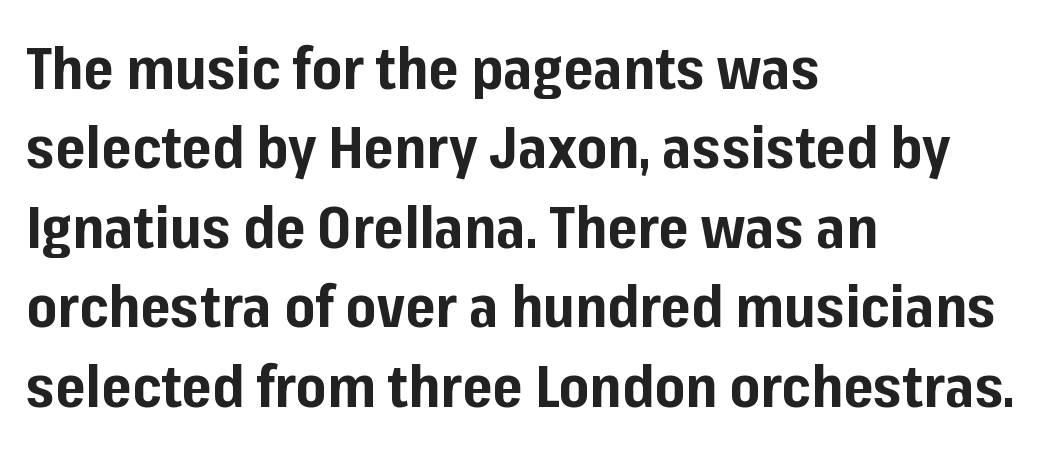
{"serif": "no", "italic": "no", "bold": "yes", "weight": "bold", "width": "normal", "stroke_contrast": "low", "x_height": "medium", "monospaced": "no", "underline": "no", "align": "left", "line_spacing": "normal", "line_spacing_ratio": 1.37, "letter_spacing": "normal", "letter_spacing_em": 0.0, "glyph_px": 58}
